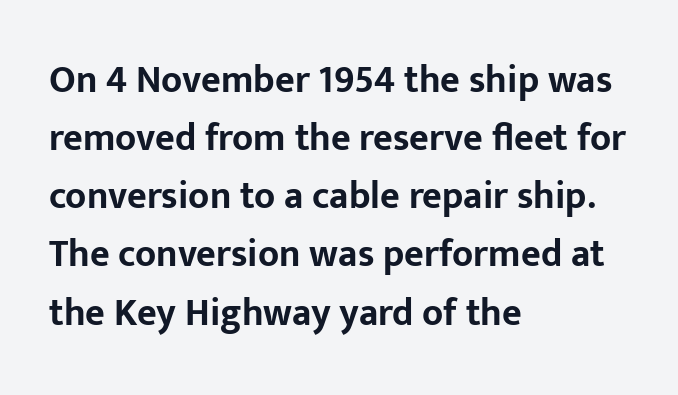
Q: Is the text bold? A: Yes.
Q: Is the text italic (slanted)? A: No, it is upright.
Q: Is the typeface a serif or a sans-serif typeface? A: Sans-serif.
Q: Is the text underlined? A: No.
Q: How is the paragraph aligned? A: Left-aligned.
Q: Is the spacing between letters normal or unusually wide? A: Normal.
Q: Is the spacing between lines tight, normal or loose? A: Normal.
Q: Width (condensed, normal, or wide)? A: Normal.
Q: Stroke contrast? A: Low.
Q: x-height? A: Medium.
Q: Monospaced? A: No.
